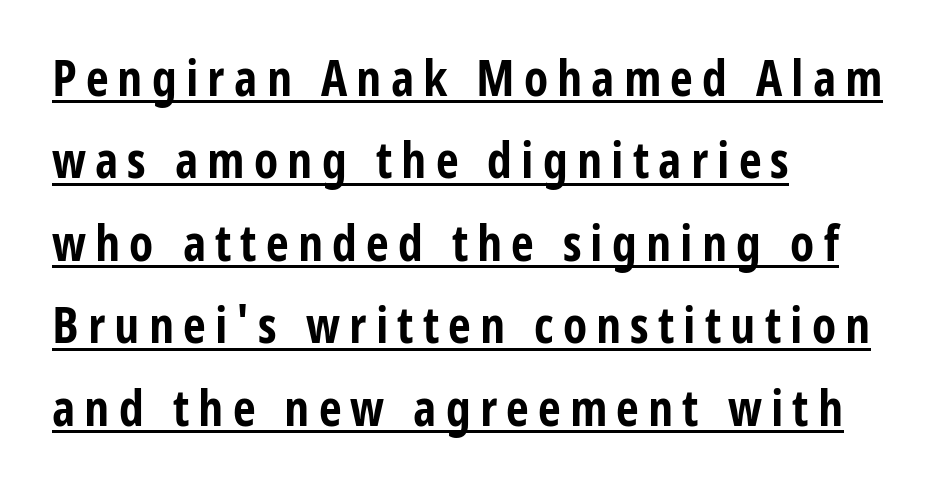
Q: Is the text bold? A: Yes.
Q: Is the text italic (slanted)? A: No, it is upright.
Q: Is the typeface a serif or a sans-serif typeface? A: Sans-serif.
Q: Is the text underlined? A: Yes.
Q: How is the paragraph aligned? A: Left-aligned.
Q: Is the spacing between lines tight, normal or loose? A: Normal.
Q: Width (condensed, normal, or wide)? A: Condensed.
Q: Stroke contrast? A: Low.
Q: x-height? A: Medium.
Q: Monospaced? A: No.
